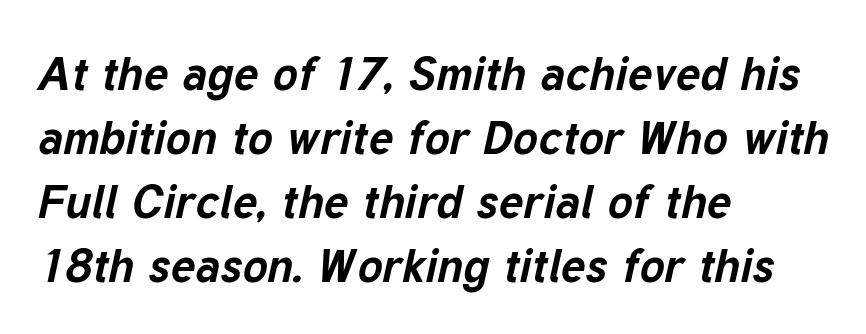
Q: Is the text bold? A: Yes.
Q: Is the text italic (slanted)? A: Yes, it leans right by about 12 degrees.
Q: Is the text underlined? A: No.
Q: How is the paragraph aligned? A: Left-aligned.
Q: Is the spacing between letters normal or unusually wide? A: Normal.
Q: Is the spacing between lines tight, normal or loose? A: Normal.
Q: Width (condensed, normal, or wide)? A: Normal.
Q: Stroke contrast? A: Low.
Q: x-height? A: Medium.
Q: Monospaced? A: No.
